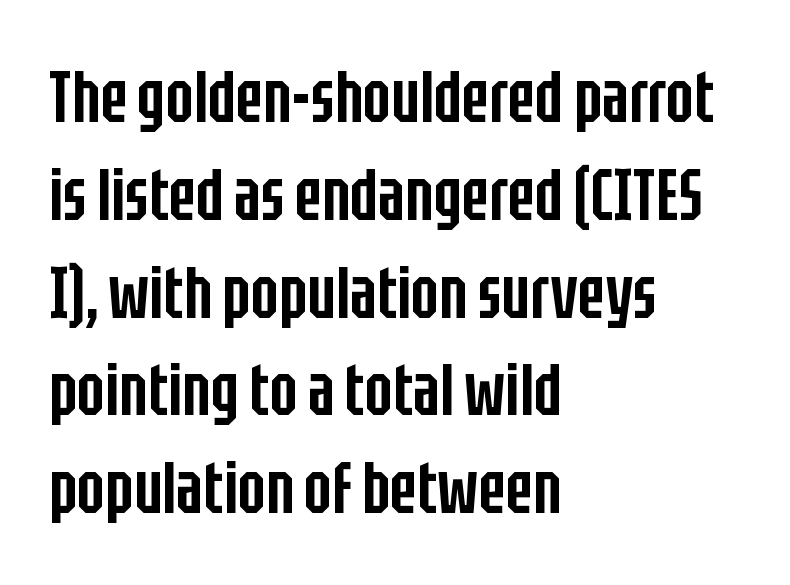
Q: Is the text bold? A: Semi-bold.
Q: Is the text italic (slanted)? A: No, it is upright.
Q: Is the typeface a serif or a sans-serif typeface? A: Sans-serif.
Q: Is the text underlined? A: No.
Q: How is the paragraph aligned? A: Left-aligned.
Q: Is the spacing between letters normal or unusually wide? A: Normal.
Q: Is the spacing between lines tight, normal or loose? A: Normal.
Q: Width (condensed, normal, or wide)? A: Condensed.
Q: Stroke contrast? A: Low.
Q: x-height? A: Large.
Q: Monospaced? A: No.
